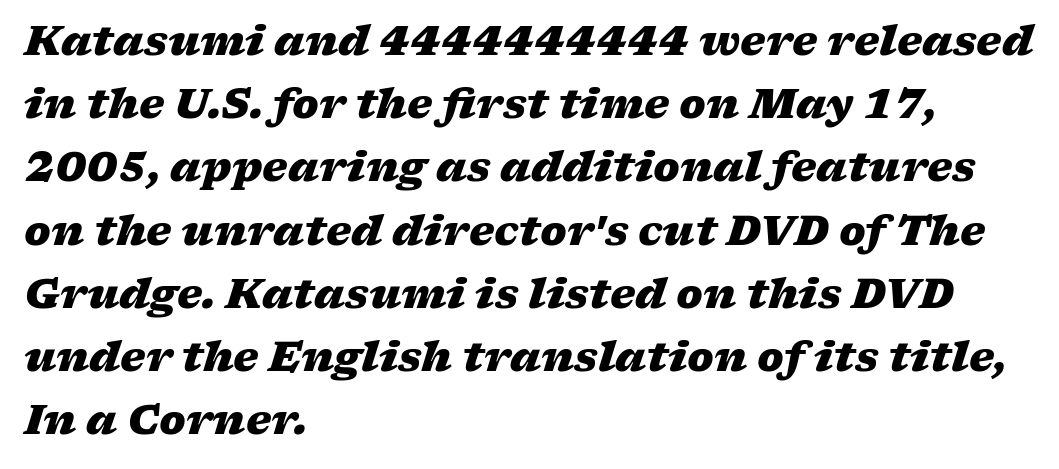
The image shows 40 px heavy, wide type, italic (leaning right); set left-aligned, normal line spacing (1.58x), normal letter spacing, not underlined; low stroke contrast and a medium x-height.
